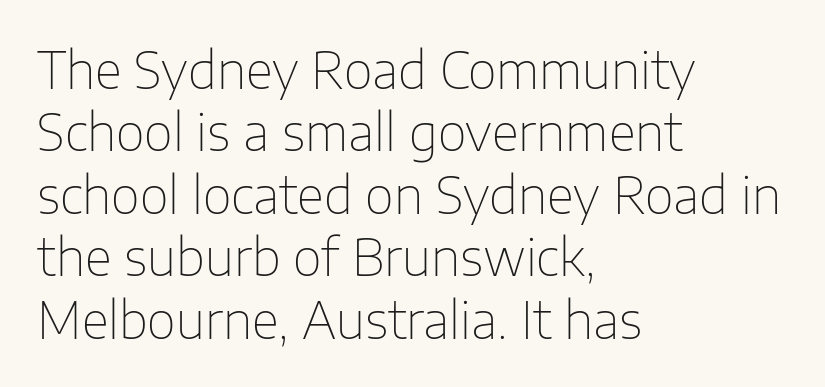
{"serif": "no", "italic": "no", "bold": "no", "weight": "thin", "width": "normal", "stroke_contrast": "low", "x_height": "medium", "monospaced": "no", "underline": "no", "align": "left", "line_spacing": "normal", "line_spacing_ratio": 1.25, "letter_spacing": "normal", "letter_spacing_em": 0.0, "glyph_px": 50}
